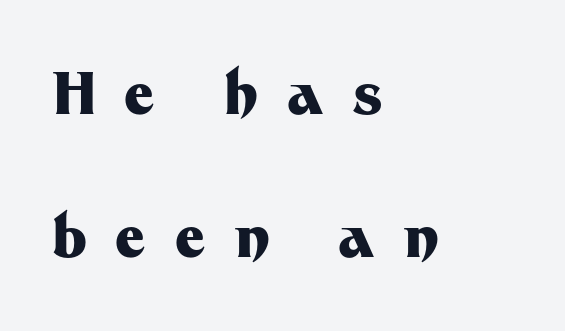
Q: Is the text bold? A: Yes.
Q: Is the text italic (slanted)? A: No, it is upright.
Q: Is the typeface a serif or a sans-serif typeface? A: Sans-serif.
Q: Is the text underlined? A: No.
Q: How is the paragraph aligned? A: Left-aligned.
Q: Is the spacing between letters normal or unusually wide? A: Unusually wide.
Q: Is the spacing between lines tight, normal or loose? A: Loose.
Q: Width (condensed, normal, or wide)? A: Normal.
Q: Stroke contrast? A: Medium.
Q: x-height? A: Medium.
Q: Monospaced? A: No.
